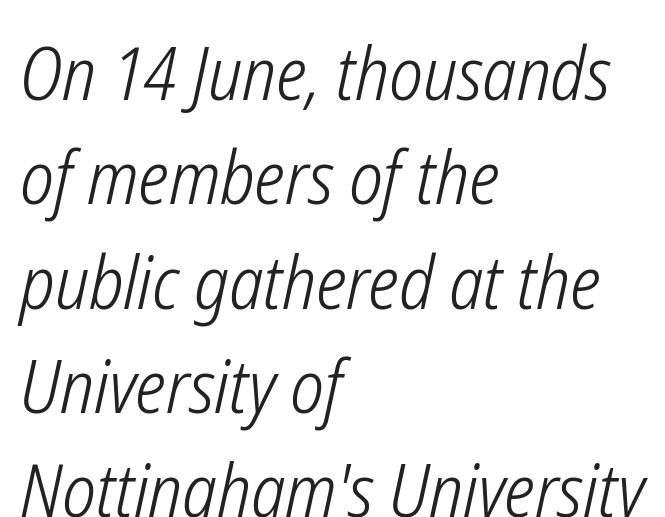
The image shows 74 px light, condensed type, italic (leaning right); set left-aligned, normal line spacing (1.41x), normal letter spacing, not underlined; low stroke contrast and a medium x-height.
